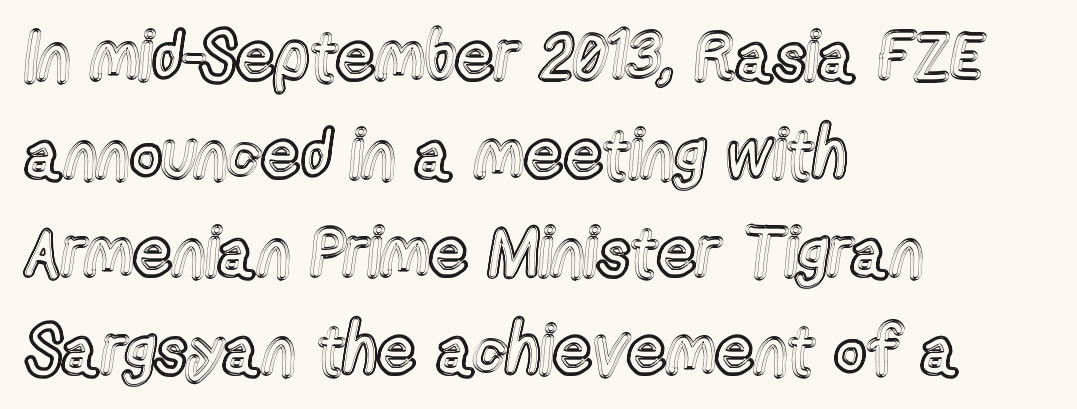
Q: Is the text italic (slanted)? A: Yes.
Q: Is the text underlined? A: No.
Q: How is the paragraph aligned? A: Left-aligned.
Q: Is the spacing between letters normal or unusually wide? A: Normal.
Q: Is the spacing between lines tight, normal or loose? A: Normal.
Q: Width (condensed, normal, or wide)? A: Condensed.
Q: x-height? A: Medium.
Q: Monospaced? A: No.
